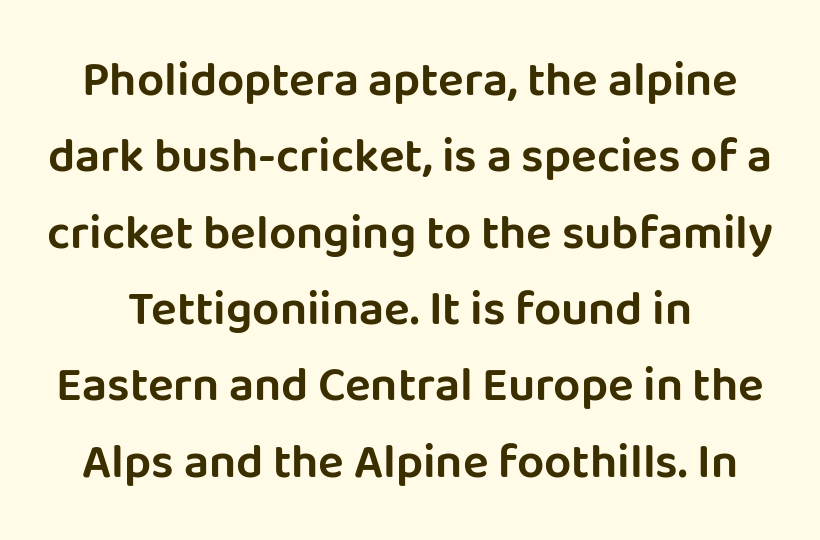
Q: Is the text italic (slanted)? A: No, it is upright.
Q: Is the typeface a serif or a sans-serif typeface? A: Sans-serif.
Q: Is the text underlined? A: No.
Q: Is the spacing between letters normal or unusually wide? A: Normal.
Q: Is the spacing between lines tight, normal or loose? A: Normal.
Q: Width (condensed, normal, or wide)? A: Normal.
Q: Stroke contrast? A: Low.
Q: x-height? A: Large.
Q: Monospaced? A: No.
